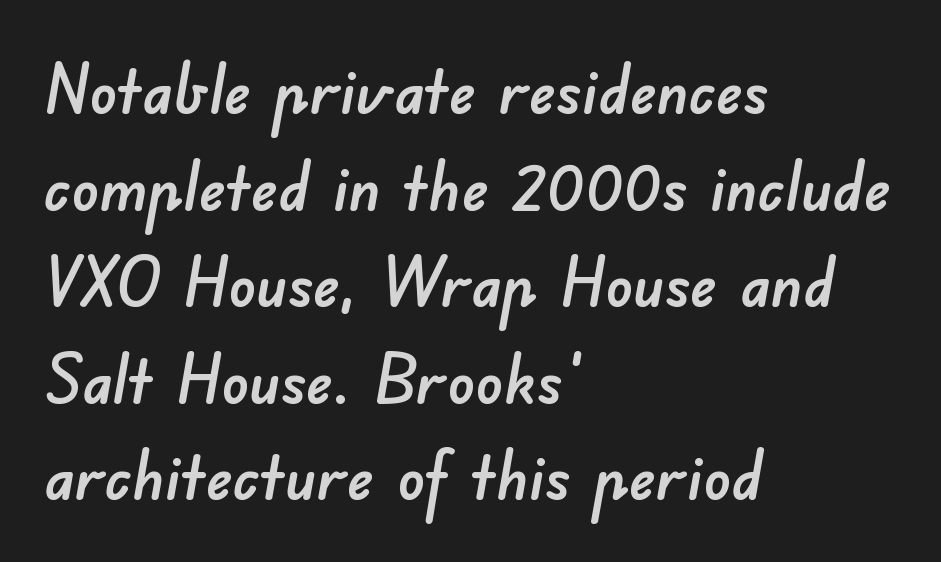
A typesetter would call this proportional, since set widths differ per character. The face used here is rendered with its standard letterfit. A normal amount of white space separates one row of letters from the next. Underlining? Definitely not there. In terms of letterform style, serifs are entirely absent.
